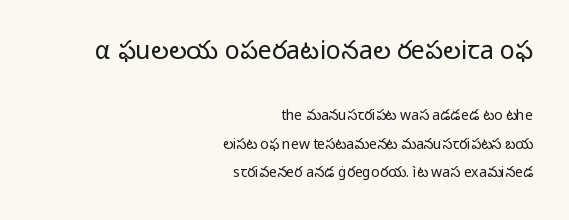
Q: Is the text bold? A: No.
Q: Is the text italic (slanted)? A: No, it is upright.
Q: Is the text underlined? A: No.
Q: How is the paragraph aligned? A: Right-aligned.
Q: Is the spacing between letters normal or unusually wide? A: Normal.
Q: Is the spacing between lines tight, normal or loose? A: Loose.
Q: Which block of text is set in a larger size, the first (top) or the second (bottom)? A: The first (top) one.
